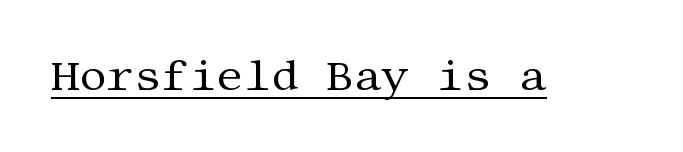
Somebody hit Ctrl+U on this one — the words are underlined. Inter-character spacing is left at the font's built-in metrics. Ink coverage per letter is moderate at most. No italicization has been applied; the sample stays upright. This rendering employs a face with finishing strokes, i.e., a serif.
